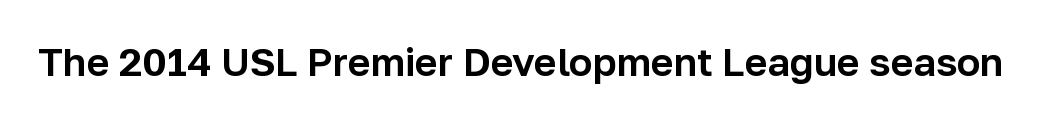
Vertical strokes here are truly vertical. Type without underlining. Here the designer chose a conventional face with non-uniform glyph widths. Font category for this specimen: sans-serif.
